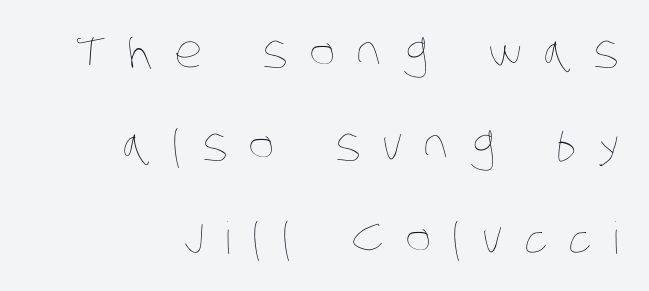
Q: Is the text bold? A: No.
Q: Is the text underlined? A: No.
Q: How is the paragraph aligned? A: Right-aligned.
Q: Is the spacing between letters normal or unusually wide? A: Unusually wide.
Q: Is the spacing between lines tight, normal or loose? A: Loose.
Q: Width (condensed, normal, or wide)? A: Condensed.
Q: Stroke contrast? A: Low.
Q: x-height? A: Large.
Q: Monospaced? A: No.
